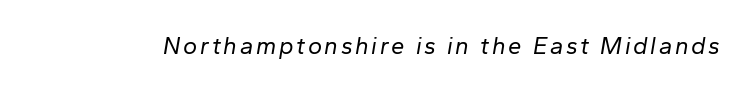
Q: Is the text bold? A: No.
Q: Is the text italic (slanted)? A: Yes, it leans right by about 10 degrees.
Q: Is the text underlined? A: No.
